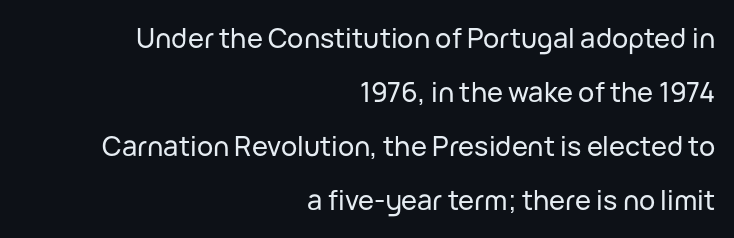
The image shows 27 px text type, upright; set right-aligned, loose line spacing (2.0x), normal letter spacing, not underlined.
